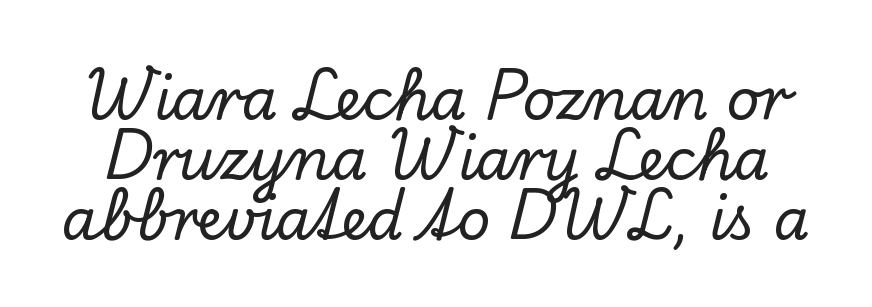
{"serif": "yes", "width": "normal", "stroke_contrast": "low", "x_height": "small", "monospaced": "no", "underline": "no", "line_spacing": "tight", "line_spacing_ratio": 1.05, "letter_spacing": "normal", "letter_spacing_em": 0.0, "glyph_px": 57}
